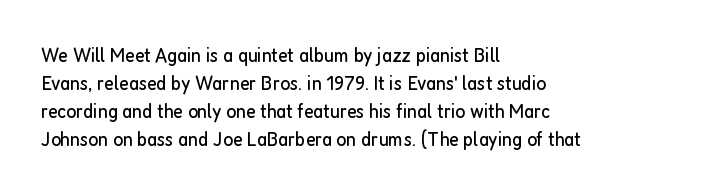
Q: Is the text bold? A: No.
Q: Is the text italic (slanted)? A: No, it is upright.
Q: Is the text underlined? A: No.
Q: How is the paragraph aligned? A: Left-aligned.
Q: Is the spacing between letters normal or unusually wide? A: Normal.
Q: Is the spacing between lines tight, normal or loose? A: Normal.
